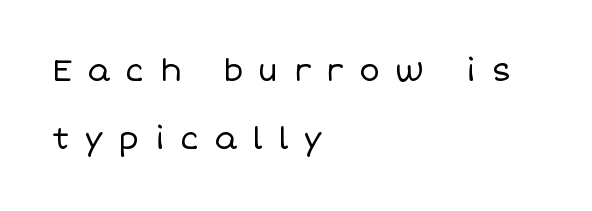
The image shows 31 px regular-weight type, upright; set left-aligned, loose line spacing (2.18x), unusually wide letter spacing (+0.49 em), not underlined; low stroke contrast and a large x-height.
